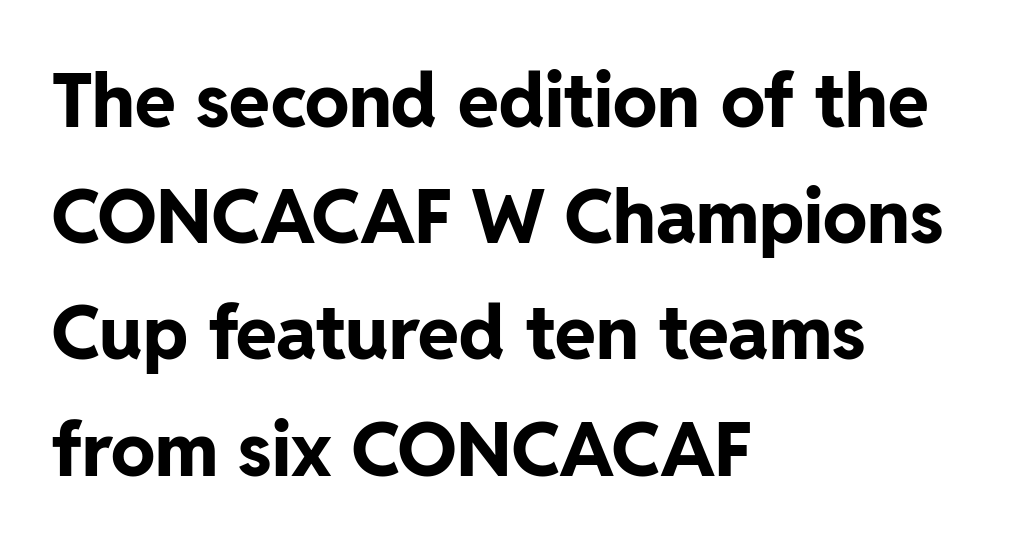
The image shows 74 px bold sans-serif type, upright; set left-aligned, normal line spacing (1.57x), normal letter spacing, not underlined; low stroke contrast and a medium x-height.
